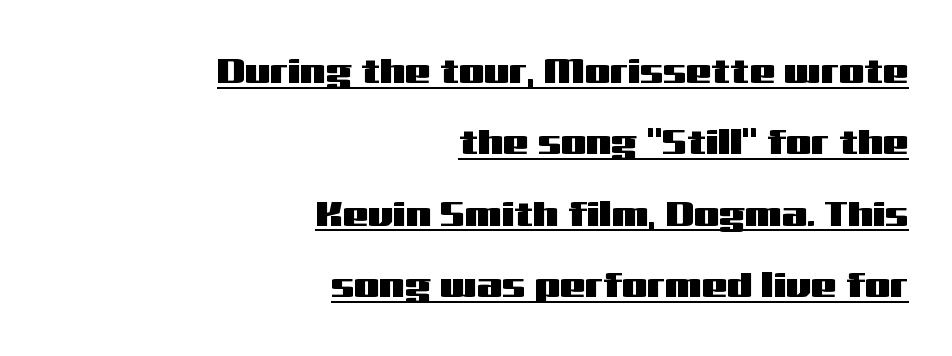
{"serif": "no", "italic": "no", "width": "wide", "stroke_contrast": "medium", "x_height": "medium", "monospaced": "no", "underline": "yes", "align": "right", "line_spacing": "loose", "line_spacing_ratio": 1.98, "letter_spacing": "normal", "letter_spacing_em": 0.0, "glyph_px": 36}
